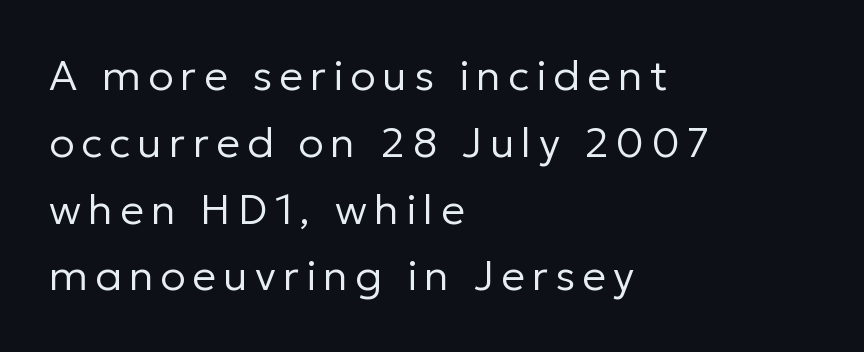
In terms of posture, this sample is upright. This rendering features lettering with no underline. The vertical gap from one line to the next is medium. What kind of face is this? One without serifs — a sans. In CSS terms this would be text-align: left.
